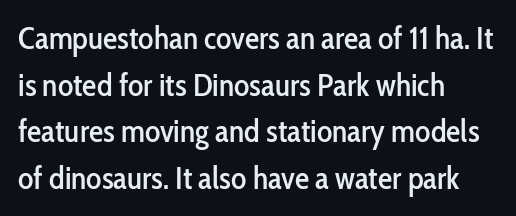
{"serif": "no", "italic": "no", "width": "condensed", "stroke_contrast": "low", "x_height": "medium", "monospaced": "no", "underline": "no", "align": "left", "line_spacing": "normal", "line_spacing_ratio": 1.46, "letter_spacing": "normal", "letter_spacing_em": 0.0, "glyph_px": 32}
